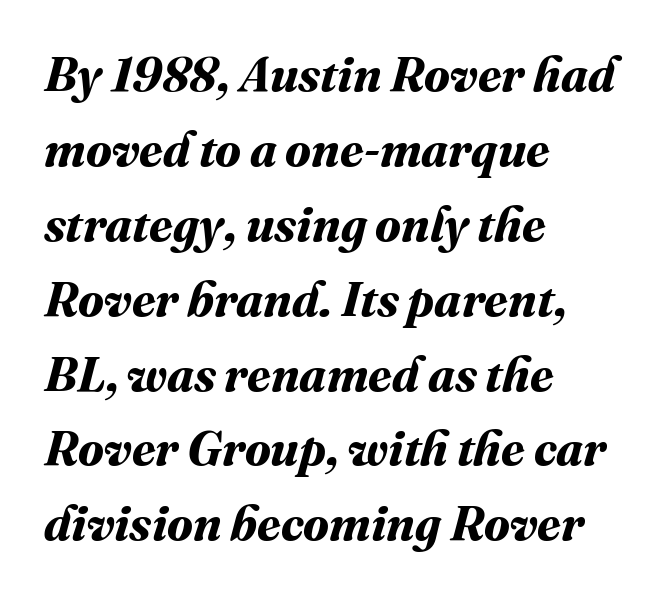
Looks like regular typesetting: each glyph gets only the width it needs. A typesetter would call this leading conventional body-copy spacing. The ragged edge is on the right, which tells us the setting is flush left. Students, this is bold: see how much ink each stroke carries. Look at the tracking — it's just the regular setting, nothing added.
